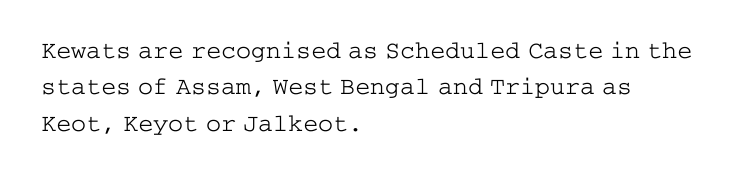
Q: Is the text bold? A: No.
Q: Is the text italic (slanted)? A: No, it is upright.
Q: Is the text underlined? A: No.
Q: How is the paragraph aligned? A: Left-aligned.
Q: Is the spacing between letters normal or unusually wide? A: Normal.
Q: Is the spacing between lines tight, normal or loose? A: Normal.
